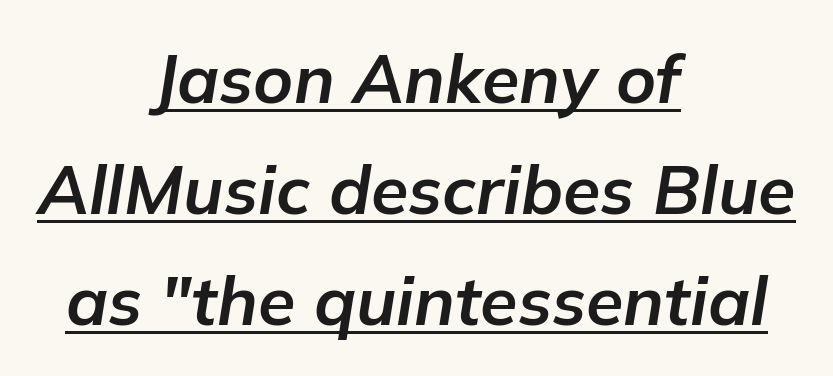
The image shows 68 px bold type, italic (leaning right); set centered, normal line spacing (1.63x), normal letter spacing, underlined; low stroke contrast and a medium x-height.
